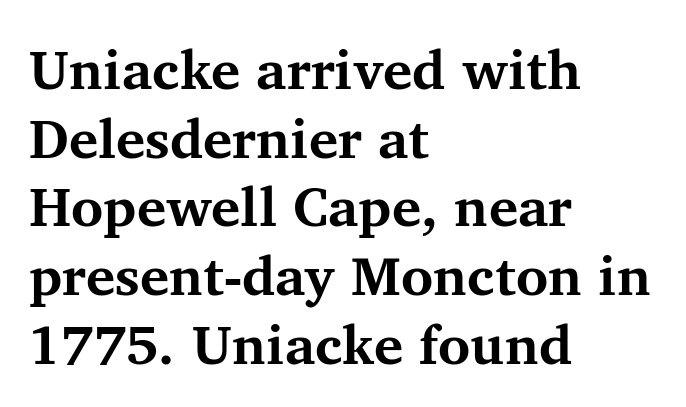
The image shows 55 px bold serif type, upright; set left-aligned, normal line spacing (1.25x), normal letter spacing, not underlined; medium stroke contrast and a medium x-height.
